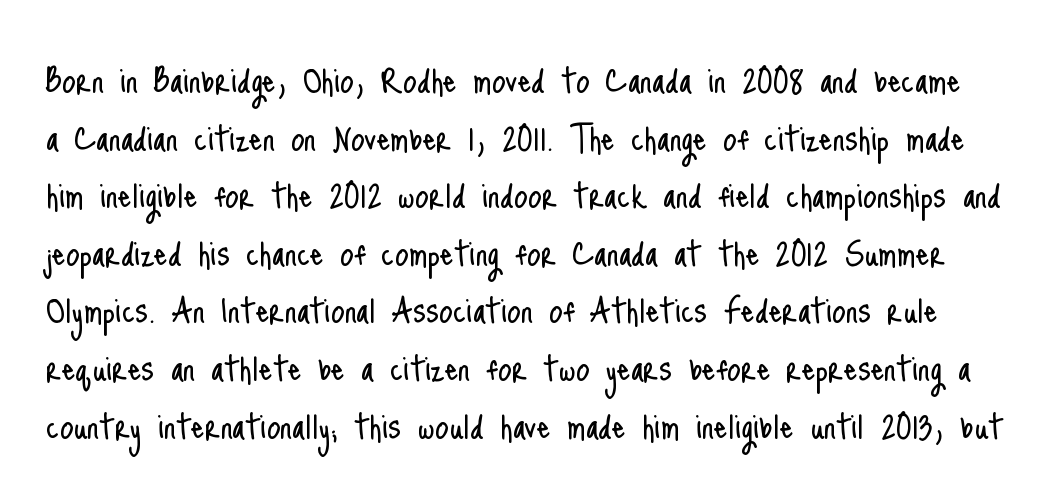
Q: Is the text bold? A: No.
Q: Is the text italic (slanted)? A: No, it is upright.
Q: Is the typeface a serif or a sans-serif typeface? A: Sans-serif.
Q: Is the text underlined? A: No.
Q: Is the spacing between letters normal or unusually wide? A: Normal.
Q: Is the spacing between lines tight, normal or loose? A: Normal.
Q: Width (condensed, normal, or wide)? A: Condensed.
Q: Stroke contrast? A: Low.
Q: x-height? A: Small.
Q: Monospaced? A: No.
